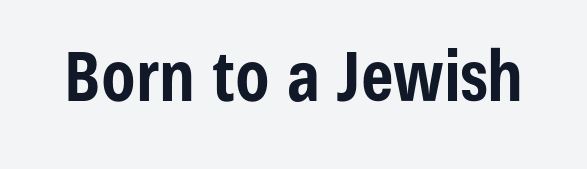
Q: Is the text bold? A: Yes.
Q: Is the text italic (slanted)? A: No, it is upright.
Q: Is the typeface a serif or a sans-serif typeface? A: Sans-serif.
Q: Is the text underlined? A: No.
Q: Is the spacing between letters normal or unusually wide? A: Normal.
Q: Width (condensed, normal, or wide)? A: Condensed.
Q: Stroke contrast? A: Low.
Q: x-height? A: Medium.
Q: Monospaced? A: No.
